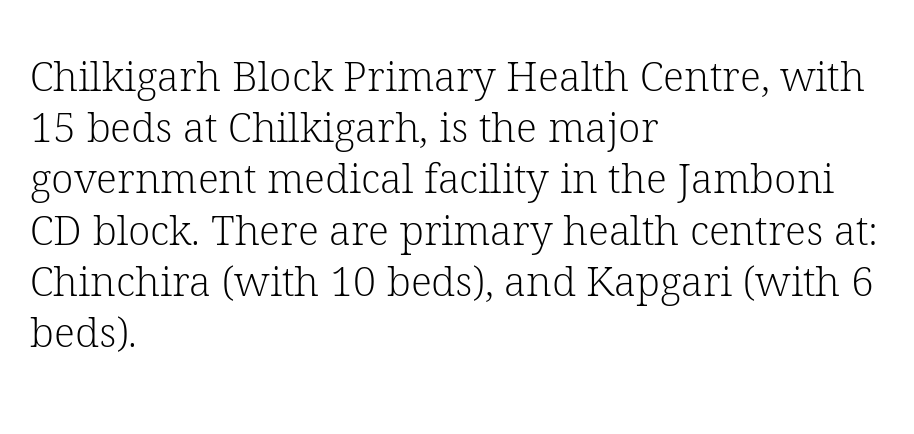
In terms of letterspacing, this is plain default setting. Anything drawn beneath the words? Only blank space. Does the leading feel generous? No, just average. The letters look calm and open, with moderate or lighter stems.
